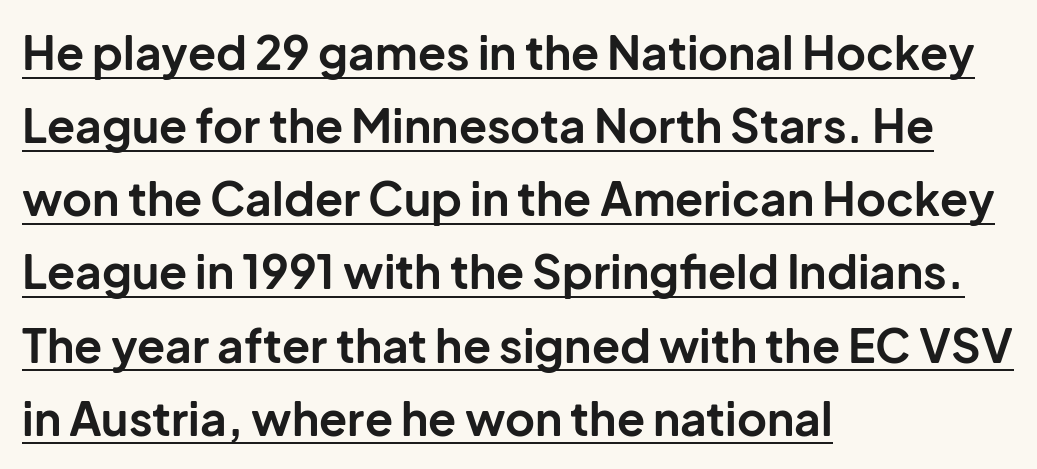
{"serif": "no", "italic": "no", "bold": "yes", "weight": "bold", "width": "normal", "stroke_contrast": "low", "x_height": "medium", "monospaced": "no", "underline": "yes", "align": "left", "line_spacing": "normal", "line_spacing_ratio": 1.59, "letter_spacing": "normal", "letter_spacing_em": 0.0, "glyph_px": 46}
